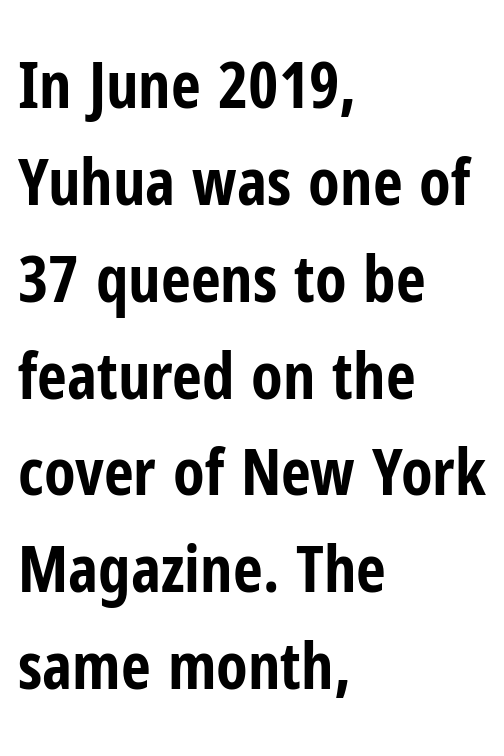
{"serif": "no", "italic": "no", "bold": "yes", "weight": "bold", "width": "condensed", "stroke_contrast": "low", "x_height": "medium", "monospaced": "no", "underline": "no", "align": "left", "line_spacing": "normal", "line_spacing_ratio": 1.49, "letter_spacing": "normal", "letter_spacing_em": 0.0, "glyph_px": 65}
